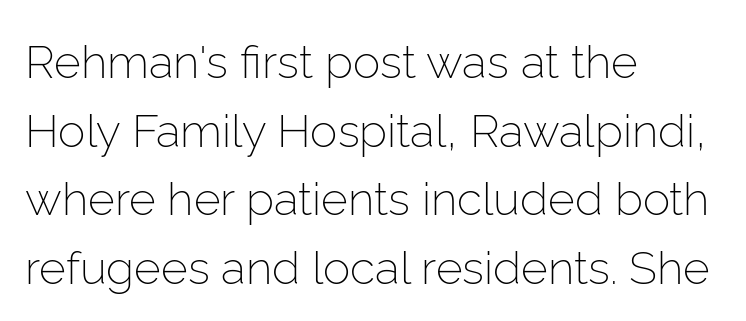
Ordinary non-slanted type is in use. Typographically, this falls in the sans-serif category. Plain, unruled lines of type. Character widths vary here, with narrow letters taking less room than wide ones.
